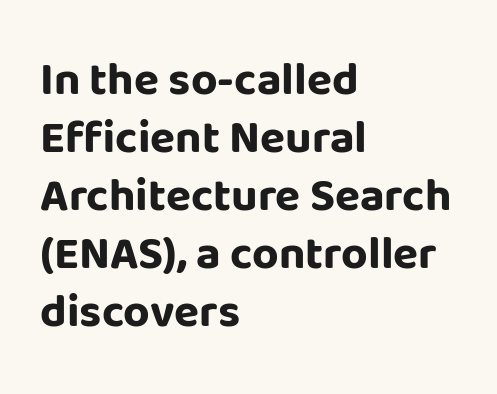
Q: Is the text bold? A: Yes.
Q: Is the text italic (slanted)? A: No, it is upright.
Q: Is the typeface a serif or a sans-serif typeface? A: Sans-serif.
Q: Is the text underlined? A: No.
Q: How is the paragraph aligned? A: Left-aligned.
Q: Is the spacing between letters normal or unusually wide? A: Normal.
Q: Is the spacing between lines tight, normal or loose? A: Normal.
Q: Width (condensed, normal, or wide)? A: Normal.
Q: Stroke contrast? A: Low.
Q: x-height? A: Large.
Q: Monospaced? A: No.
